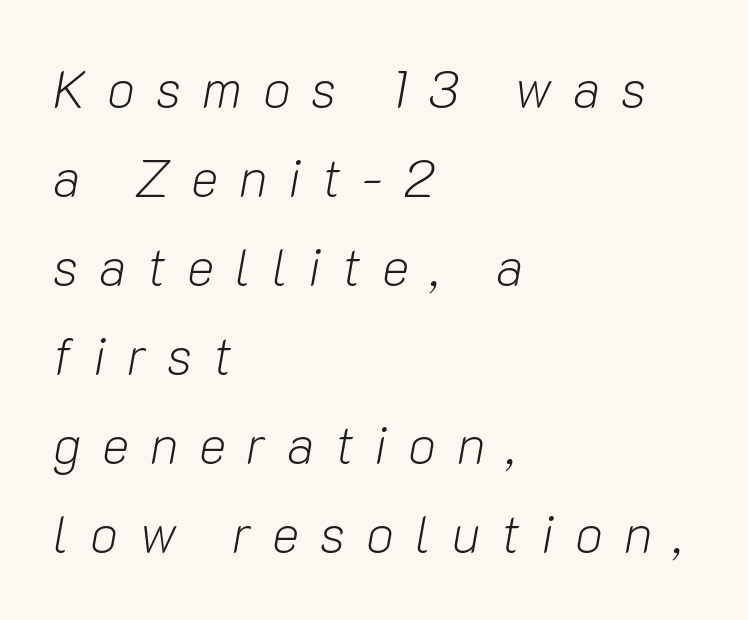
The weight tops out at a normal text grade. Inter-character spacing is expanded well beyond the font's built-in metrics. The paragraph shown leans on its left margin. The face used here is proportionally spaced, like ordinary book or web type. Yep, that's italic — everything's leaning. The gap between lines stays unmarked.
